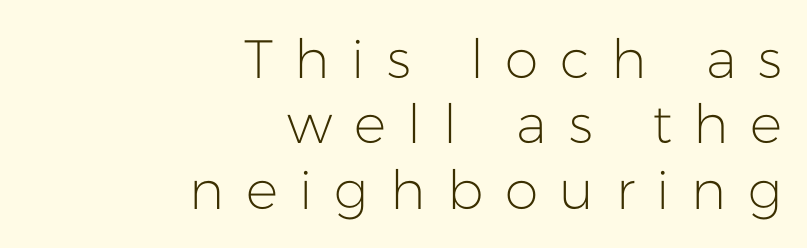
The image shows 54 px light sans-serif type, upright; set right-aligned, line spacing 1.21x, unusually wide letter spacing (+0.4 em), not underlined; low stroke contrast and a medium x-height.
